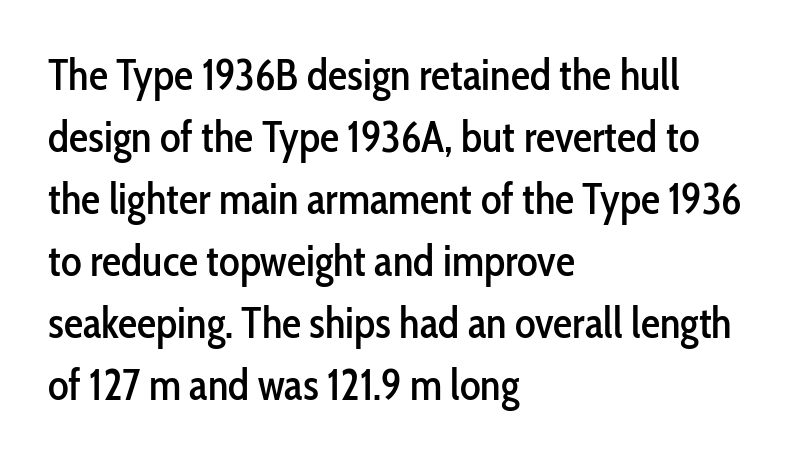
Each row of text sits above clean, open space. You could not count columns in this text — the font is proportionally spaced. Where is the straight margin? On the left. The letters stand straight up with perfectly vertical stems. This sample uses a sans-serif face. Here the glyphs are tracked normally, forming tight word shapes.
